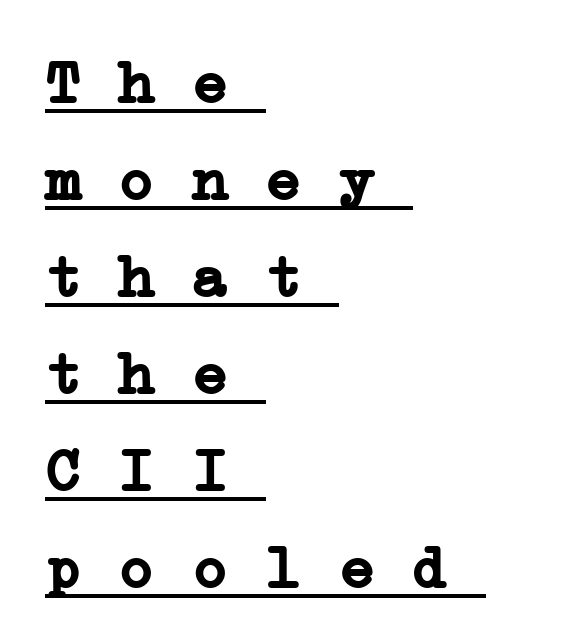
{"serif": "yes", "bold": "yes", "weight": "semibold", "width": "wide", "stroke_contrast": "low", "x_height": "medium", "monospaced": "yes", "underline": "yes", "align": "left", "line_spacing": "normal", "line_spacing_ratio": 1.59, "letter_spacing": "normal", "letter_spacing_em": 0.0, "glyph_px": 61}
